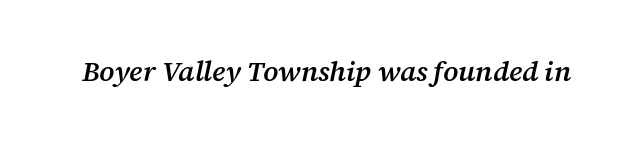
The image shows 28 px semibold serif type, italic (leaning right); set normal letter spacing, not underlined; medium stroke contrast and a medium x-height.
